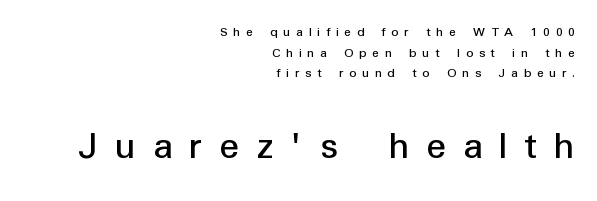
A typesetter would call this heavily tracked-out type. Quick note: interline space is typical. Line endings align vertically; line beginnings do not. A clean baseline with only descenders dipping below it. Spacing verdict: proportional, widths tailored to each character. The lettering holds an erect, upright posture throughout.
